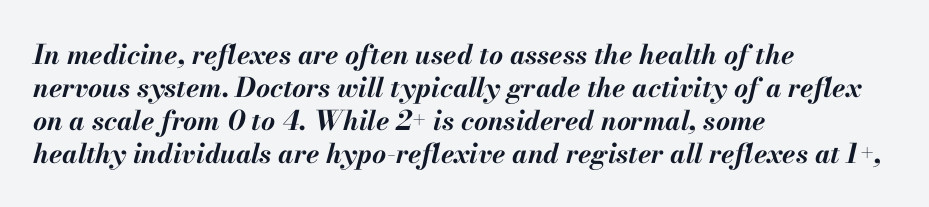
{"italic": "yes", "lean": "right", "slant_degrees": 13, "bold": "yes", "underline": "no", "align": "left", "line_spacing_ratio": 1.22, "letter_spacing": "normal", "letter_spacing_em": 0.0, "glyph_px": 27}
